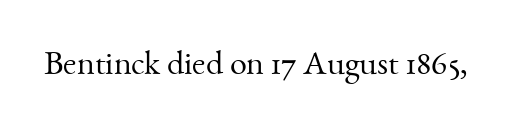
Q: Is the text bold? A: No.
Q: Is the text italic (slanted)? A: No, it is upright.
Q: Is the typeface a serif or a sans-serif typeface? A: Serif.
Q: Is the text underlined? A: No.
Q: Is the spacing between letters normal or unusually wide? A: Normal.
Q: Width (condensed, normal, or wide)? A: Normal.
Q: Stroke contrast? A: Medium.
Q: x-height? A: Small.
Q: Monospaced? A: No.
